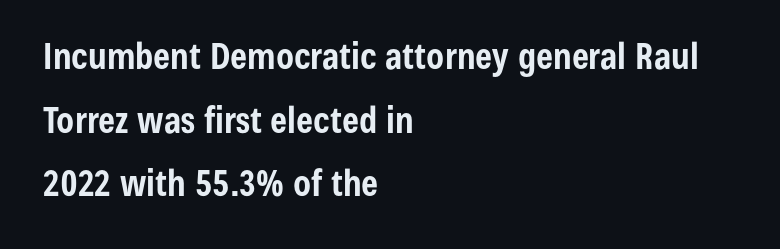
Think of a printed novel: that variable character pitch is what you see here. Nobody touched the tracking dial on this one. The passage shown is emphatically bold. This rendering features lettering with no underline. Quick note: not italic, upright. These lines stack with their left ends in a neat column.
